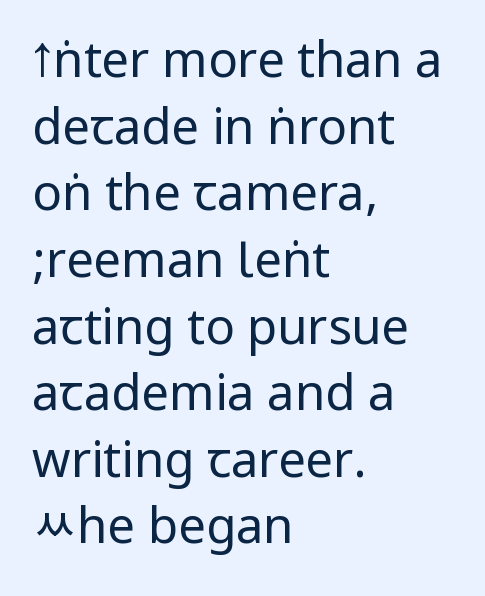
The characters are drawn with everyday or finer stroke widths. Every stem runs plumb, perpendicular to the baseline. In CSS terms this would be text-align: left. Students, observe: this is what conventionally led text looks like.
